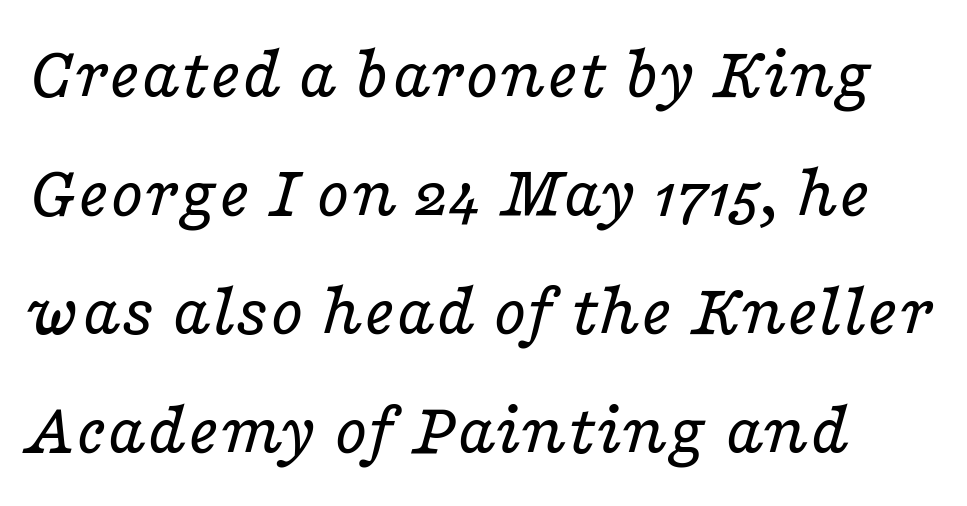
{"serif": "yes", "italic": "yes", "lean": "right", "slant_degrees": 16, "bold": "no", "weight": "regular", "width": "wide", "stroke_contrast": "low", "x_height": "medium", "monospaced": "no", "underline": "no", "line_spacing": "normal", "line_spacing_ratio": 1.54, "letter_spacing": "normal", "letter_spacing_em": 0.0, "glyph_px": 77}
